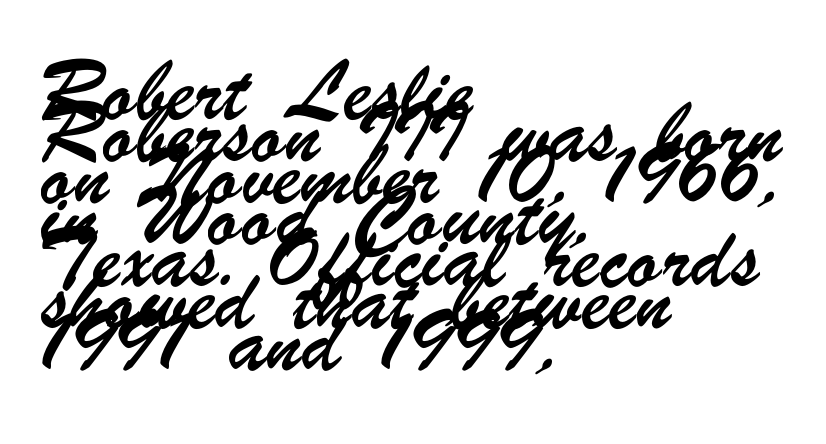
{"serif": "no", "width": "condensed", "stroke_contrast": "low", "x_height": "small", "monospaced": "no", "underline": "no", "align": "left", "line_spacing": "tight", "line_spacing_ratio": 1.1, "letter_spacing": "normal", "letter_spacing_em": 0.0, "glyph_px": 38}
